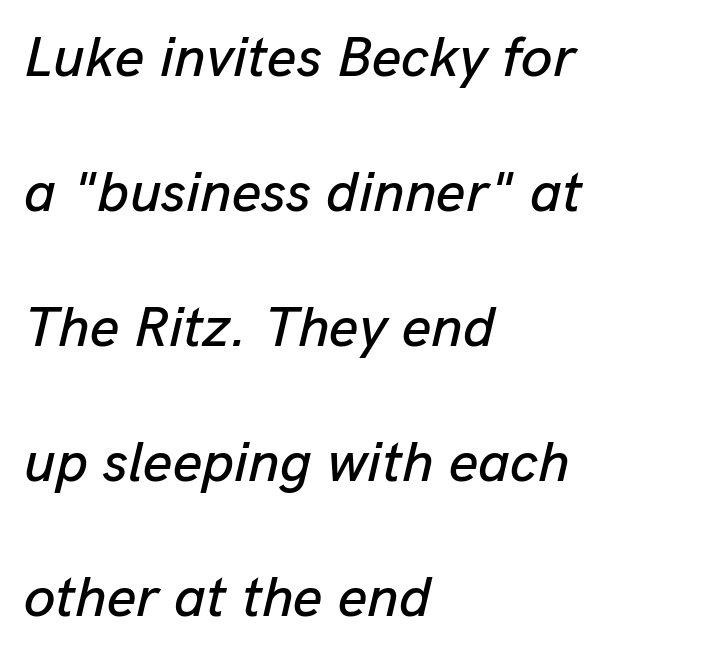
This is oblique type, the kind used for emphasis or titles. Is the block centered? No — it sits flush against the left margin. Each letter keeps its own natural width here, so spacing adapts to shape. The designer dialed line spacing up above the default.
